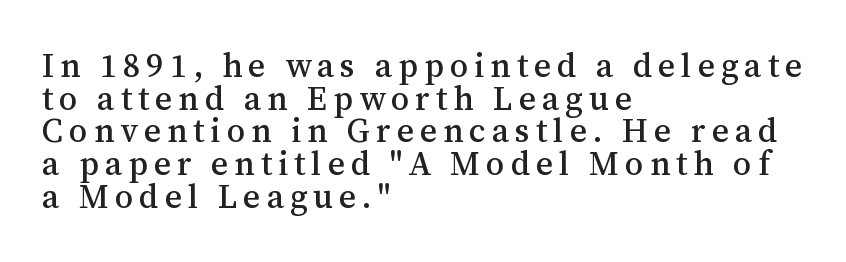
Q: Is the text italic (slanted)? A: No, it is upright.
Q: Is the typeface a serif or a sans-serif typeface? A: Serif.
Q: Is the text underlined? A: No.
Q: How is the paragraph aligned? A: Left-aligned.
Q: Is the spacing between lines tight, normal or loose? A: Tight.
Q: Width (condensed, normal, or wide)? A: Normal.
Q: Stroke contrast? A: Medium.
Q: x-height? A: Medium.
Q: Monospaced? A: No.
